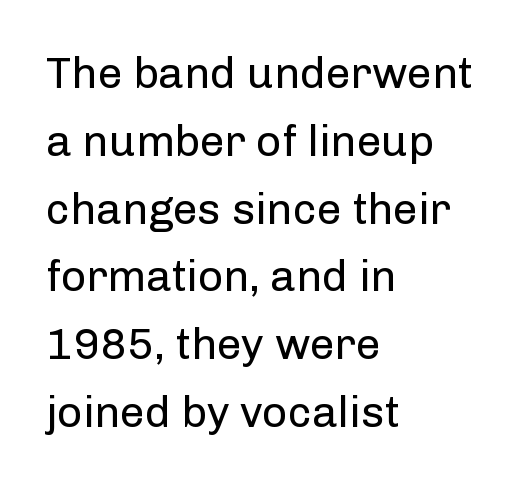
Note: no serifs on the glyphs. A normal amount of white space separates one row of letters from the next. The paragraph has a hard left edge and a soft right edge. The letters look calm and open, with moderate or lighter stems. The passage shown is not underscored anywhere. Between one letter and the next there's only the usual sliver of space.
